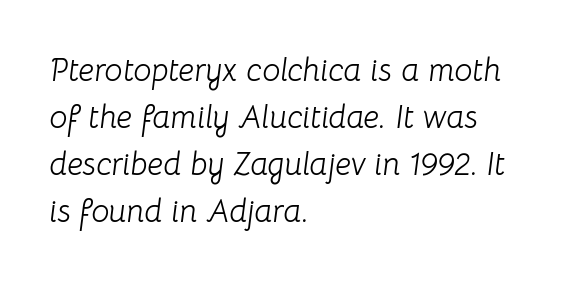
Q: Is the text bold? A: No.
Q: Is the text italic (slanted)? A: Yes, it leans right by about 8 degrees.
Q: Is the text underlined? A: No.
Q: How is the paragraph aligned? A: Left-aligned.
Q: Is the spacing between letters normal or unusually wide? A: Normal.
Q: Is the spacing between lines tight, normal or loose? A: Normal.
Q: Width (condensed, normal, or wide)? A: Normal.
Q: Stroke contrast? A: Low.
Q: x-height? A: Medium.
Q: Monospaced? A: No.
